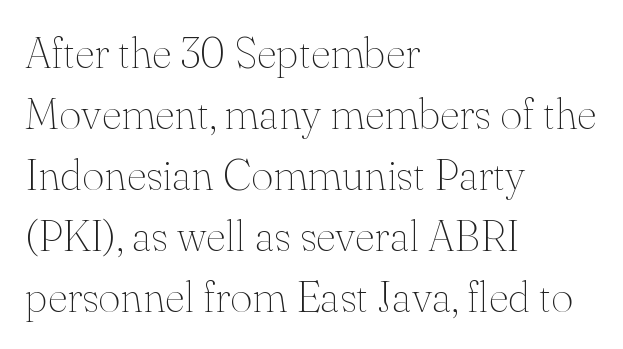
Q: Is the text bold? A: No.
Q: Is the text italic (slanted)? A: No, it is upright.
Q: Is the typeface a serif or a sans-serif typeface? A: Serif.
Q: Is the text underlined? A: No.
Q: How is the paragraph aligned? A: Left-aligned.
Q: Is the spacing between letters normal or unusually wide? A: Normal.
Q: Is the spacing between lines tight, normal or loose? A: Normal.
Q: Width (condensed, normal, or wide)? A: Normal.
Q: Stroke contrast? A: Medium.
Q: x-height? A: Small.
Q: Monospaced? A: No.
